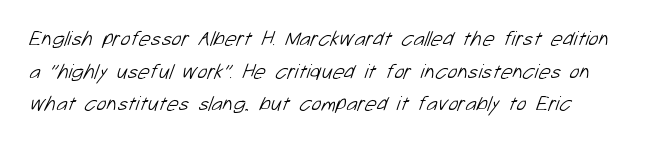
Q: Is the text bold? A: No.
Q: Is the text underlined? A: No.
Q: Is the spacing between letters normal or unusually wide? A: Normal.
Q: Is the spacing between lines tight, normal or loose? A: Normal.
